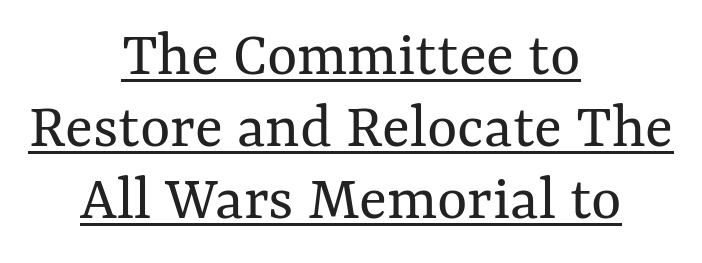
Q: Is the text bold? A: No.
Q: Is the text italic (slanted)? A: No, it is upright.
Q: Is the text underlined? A: Yes.
Q: How is the paragraph aligned? A: Centered.
Q: Is the spacing between letters normal or unusually wide? A: Normal.
Q: Is the spacing between lines tight, normal or loose? A: Tight.
Q: Width (condensed, normal, or wide)? A: Normal.
Q: Stroke contrast? A: Medium.
Q: x-height? A: Medium.
Q: Monospaced? A: No.
